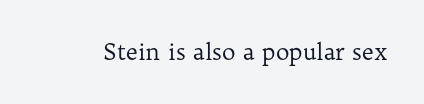
The image shows 23 px text type, upright; set normal letter spacing, not underlined.
